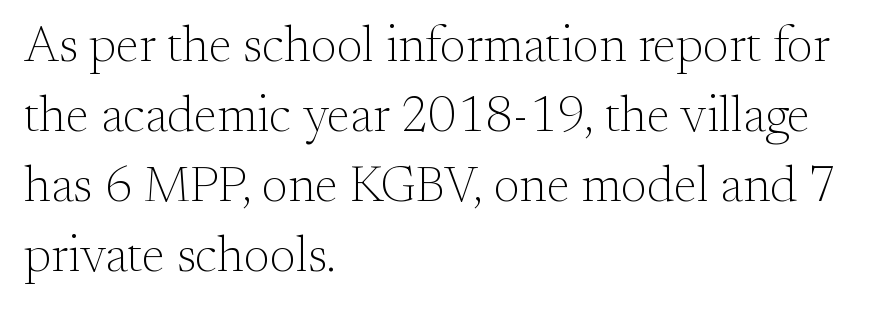
The image shows 50 px light serif type, upright; set left-aligned, normal line spacing (1.4x), normal letter spacing, not underlined; medium stroke contrast and a small x-height.
